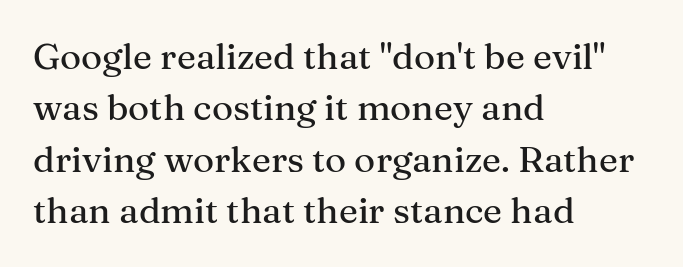
Q: Is the text italic (slanted)? A: No, it is upright.
Q: Is the typeface a serif or a sans-serif typeface? A: Serif.
Q: Is the text underlined? A: No.
Q: How is the paragraph aligned? A: Left-aligned.
Q: Is the spacing between letters normal or unusually wide? A: Normal.
Q: Is the spacing between lines tight, normal or loose? A: Normal.
Q: Width (condensed, normal, or wide)? A: Normal.
Q: Stroke contrast? A: Medium.
Q: x-height? A: Medium.
Q: Monospaced? A: No.
